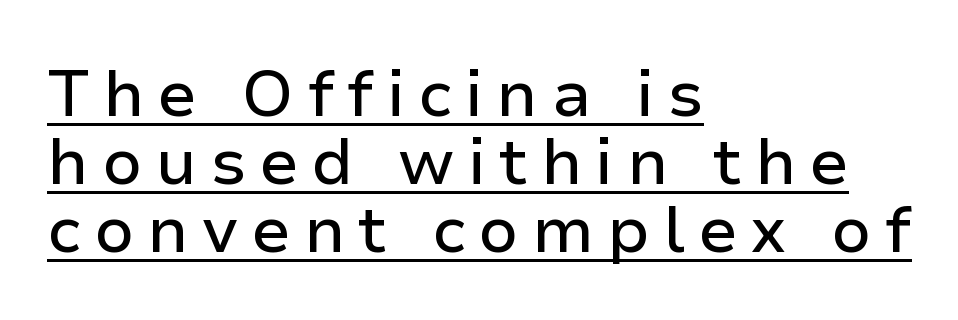
Horizontal alignment here is leftward, the default for most running prose. Classification — sans serif. Underlining? Definitely there. Each new line begins almost immediately beneath the previous one. Look at the tracking — it's clearly loosened, letters drifting apart.
